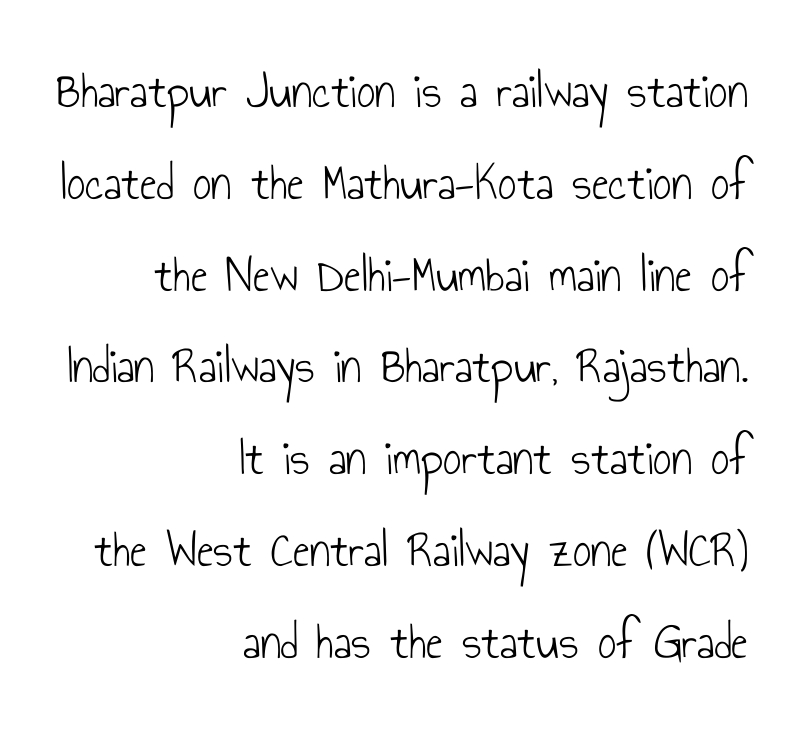
The image shows 51 px light, condensed sans-serif type, upright; set right-aligned, line spacing 1.8x, normal letter spacing, not underlined; low stroke contrast and a small x-height.
